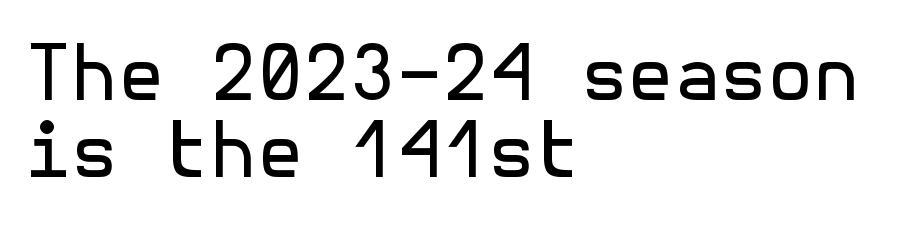
Reading down the column, the eye jumps only a short way to each next line. In terms of letterspacing, this is plain default setting. The string is rendered with underlining switched off. A typesetter would mark this as roman, not italic. Alignment: flush left.
